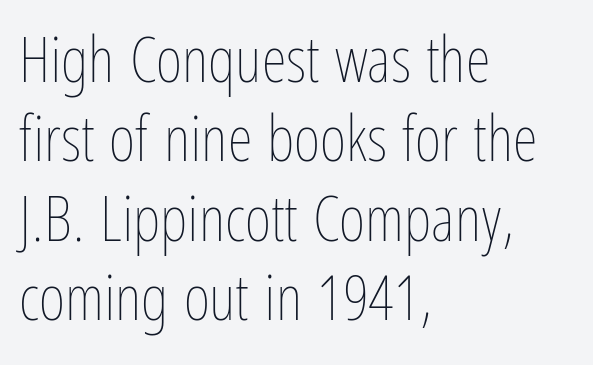
The image shows 64 px thin, condensed type, upright; set left-aligned, line spacing 1.24x, normal letter spacing, not underlined; low stroke contrast and a medium x-height.
